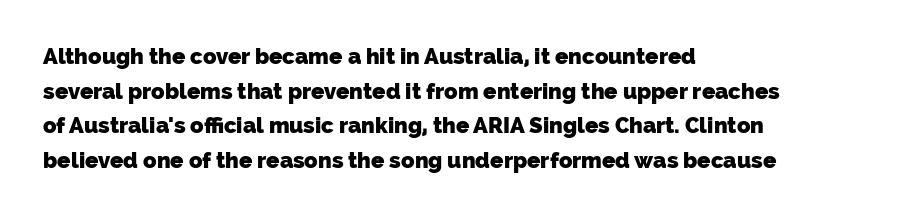
The image shows 22 px bold type; set left-aligned, normal line spacing (1.57x), normal letter spacing, not underlined.
